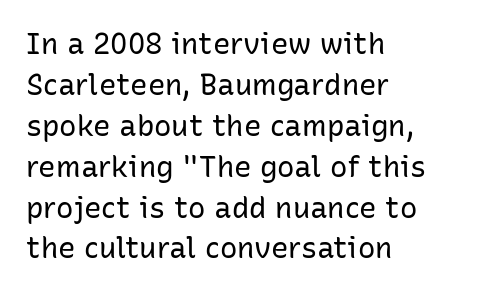
Stroke mass is kept to a normal reading level or below. Summary of vertical rhythm: regular, with standard interline spacing. The letterforms sit shoulder to shoulder at normal distance. Do the characters align in a grid? No, the font is proportional. Unlike a traditional serif, this face leaves its strokes unadorned. Italic? Not at all — the glyphs are vertical.
